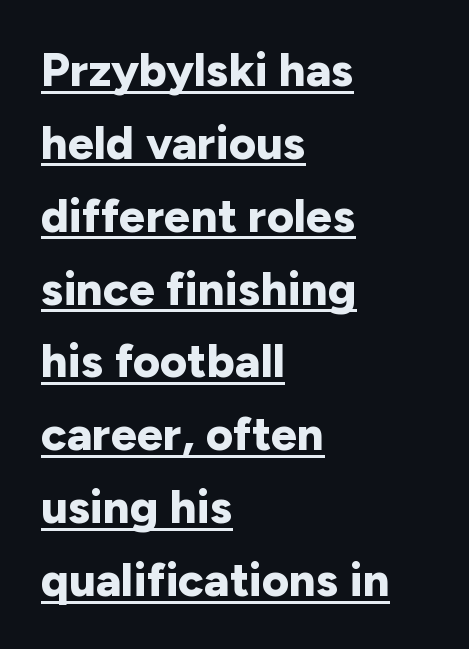
The image shows 47 px bold sans-serif type, upright; set left-aligned, normal line spacing (1.55x), normal letter spacing, underlined; low stroke contrast and a medium x-height.
